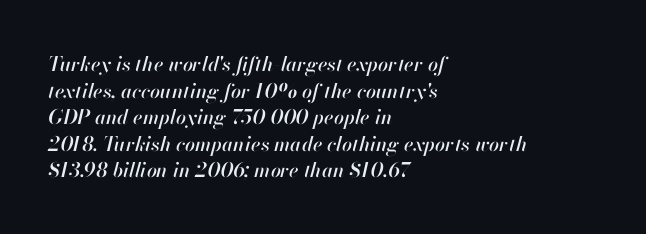
{"italic": "yes", "lean": "right", "slant_degrees": 13, "underline": "no", "align": "left", "line_spacing": "normal", "line_spacing_ratio": 1.33, "letter_spacing": "normal", "letter_spacing_em": 0.0, "glyph_px": 20}
